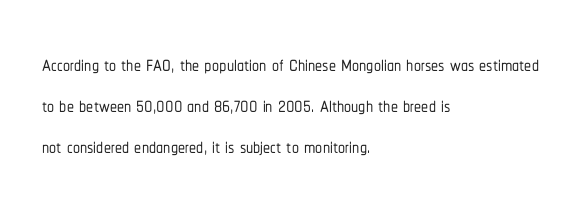
{"serif": "no", "italic": "no", "width": "condensed", "stroke_contrast": "low", "x_height": "medium", "monospaced": "no", "underline": "no", "align": "left", "line_spacing": "normal", "line_spacing_ratio": 1.47, "letter_spacing": "normal", "letter_spacing_em": 0.0, "glyph_px": 28}
